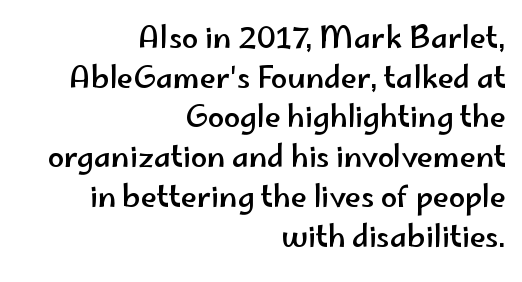
Q: Is the text italic (slanted)? A: No, it is upright.
Q: Is the typeface a serif or a sans-serif typeface? A: Sans-serif.
Q: Is the text underlined? A: No.
Q: How is the paragraph aligned? A: Right-aligned.
Q: Is the spacing between letters normal or unusually wide? A: Normal.
Q: Is the spacing between lines tight, normal or loose? A: Normal.
Q: Width (condensed, normal, or wide)? A: Wide.
Q: Stroke contrast? A: Low.
Q: x-height? A: Small.
Q: Monospaced? A: No.
